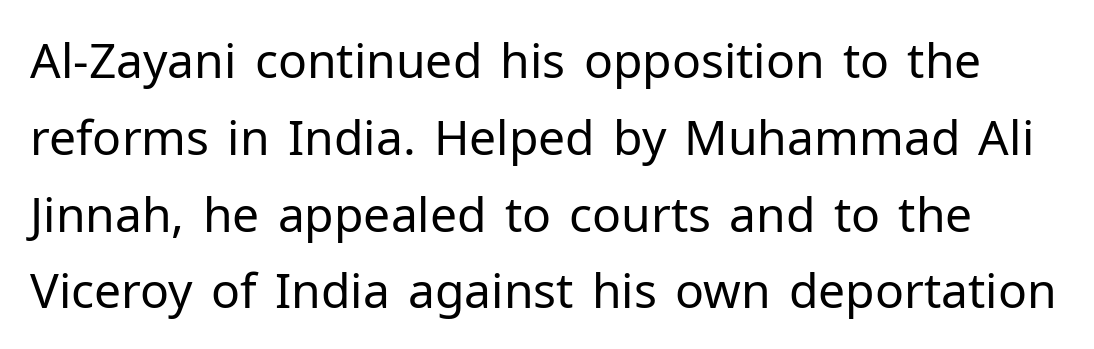
Q: Is the text bold? A: No.
Q: Is the text italic (slanted)? A: No, it is upright.
Q: Is the typeface a serif or a sans-serif typeface? A: Sans-serif.
Q: Is the text underlined? A: No.
Q: Is the spacing between letters normal or unusually wide? A: Normal.
Q: Is the spacing between lines tight, normal or loose? A: Normal.
Q: Width (condensed, normal, or wide)? A: Normal.
Q: Stroke contrast? A: Low.
Q: x-height? A: Medium.
Q: Monospaced? A: No.
